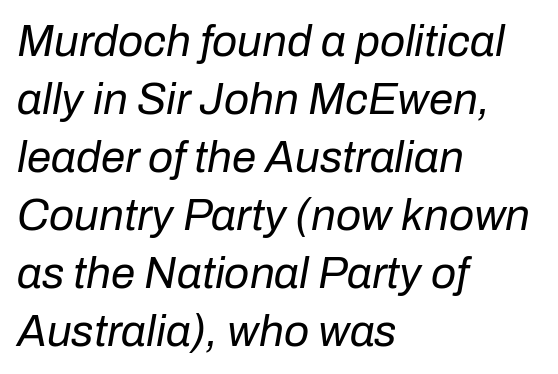
Spacing verdict: proportional, widths tailored to each character. Left-aligned paragraph, ragged on the right. What stands out about the letter spacing? Nothing — it is the standard amount. Words float on clear page, feet unadorned. The passage shown is not bold in any degree.
